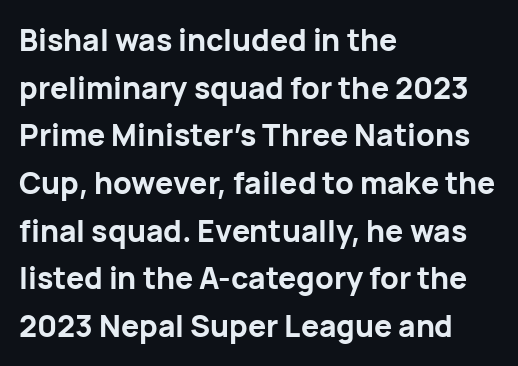
The image shows 30 px bold sans-serif type, upright; set left-aligned, normal line spacing (1.59x), normal letter spacing, not underlined; low stroke contrast and a medium x-height.
